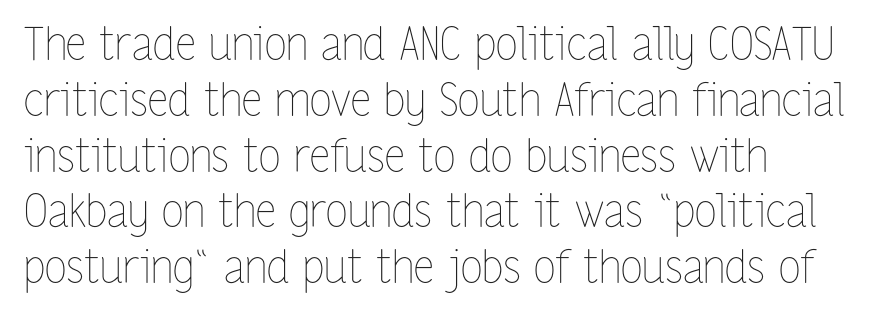
Type without underlining. Each letter keeps its own natural width here, so spacing adapts to shape. These lines stack with their left ends in a neat column. Each word holds together tightly as a unit, with standard inter-letter gaps. This sample uses an upright cut, with every glyph sitting square on the baseline. Stroke mass is kept to a normal reading level or below.
